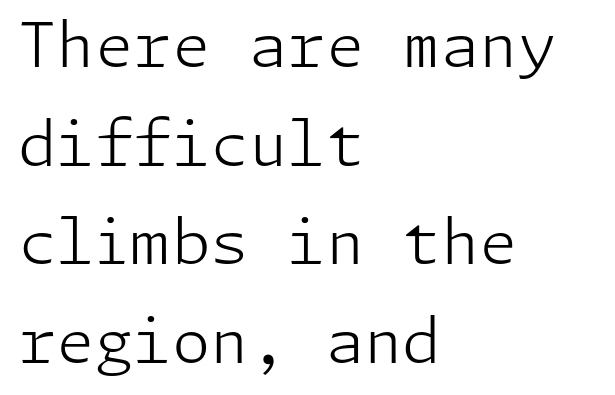
Q: Is the text bold? A: No.
Q: Is the text italic (slanted)? A: No, it is upright.
Q: Is the typeface a serif or a sans-serif typeface? A: Sans-serif.
Q: Is the text underlined? A: No.
Q: How is the paragraph aligned? A: Left-aligned.
Q: Is the spacing between letters normal or unusually wide? A: Normal.
Q: Is the spacing between lines tight, normal or loose? A: Normal.
Q: Width (condensed, normal, or wide)? A: Normal.
Q: Stroke contrast? A: Low.
Q: x-height? A: Medium.
